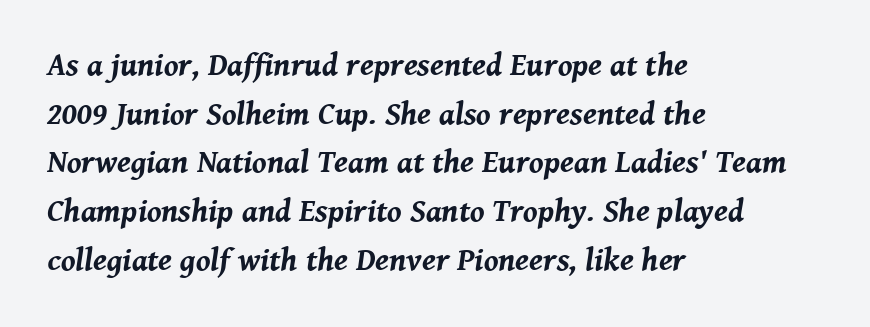
The image shows 32 px bold type, italic (leaning right); set left-aligned, normal line spacing (1.52x), normal letter spacing, not underlined; medium stroke contrast and a medium x-height.
